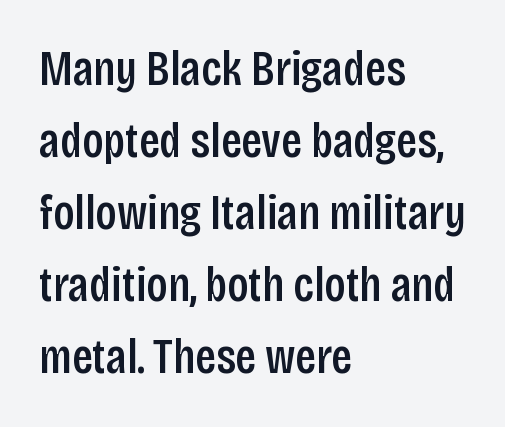
{"serif": "no", "italic": "no", "bold": "semi", "weight": "semibold", "width": "condensed", "stroke_contrast": "low", "x_height": "large", "monospaced": "no", "underline": "no", "align": "left", "line_spacing": "normal", "line_spacing_ratio": 1.47, "letter_spacing": "normal", "letter_spacing_em": 0.0, "glyph_px": 49}
